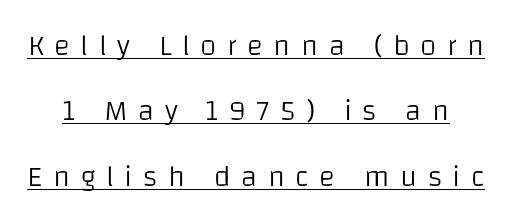
The face looks like a standard text weight, possibly lighter. A typographer would call this underscored text. The passage shown stacks its lines with a broad gap. These lines are rendered in a variable-pitch font.
